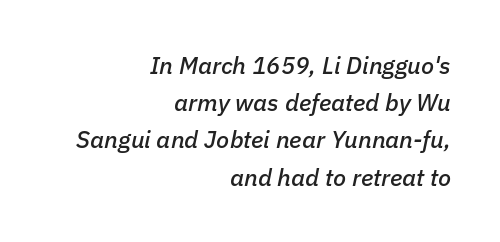
The image shows 24 px text type, italic (leaning right); set right-aligned, normal line spacing (1.55x), normal letter spacing, not underlined.
